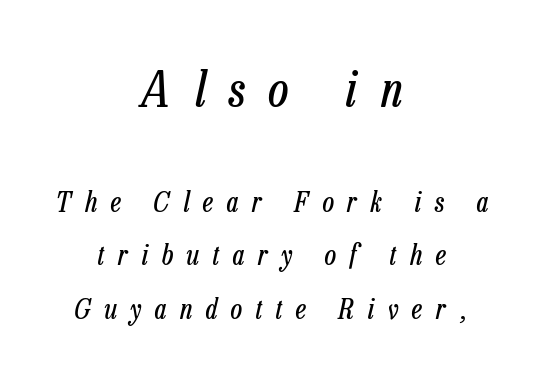
Q: Is the text bold? A: No.
Q: Is the text italic (slanted)? A: Yes, it leans right by about 13 degrees.
Q: Is the text underlined? A: No.
Q: How is the paragraph aligned? A: Centered.
Q: Is the spacing between letters normal or unusually wide? A: Unusually wide.
Q: Is the spacing between lines tight, normal or loose? A: Loose.
Q: Which block of text is set in a larger size, the first (top) or the second (bottom)? A: The first (top) one.
Q: Width (condensed, normal, or wide)? A: Condensed.
Q: Stroke contrast? A: Low.
Q: x-height? A: Medium.
Q: Monospaced? A: No.
